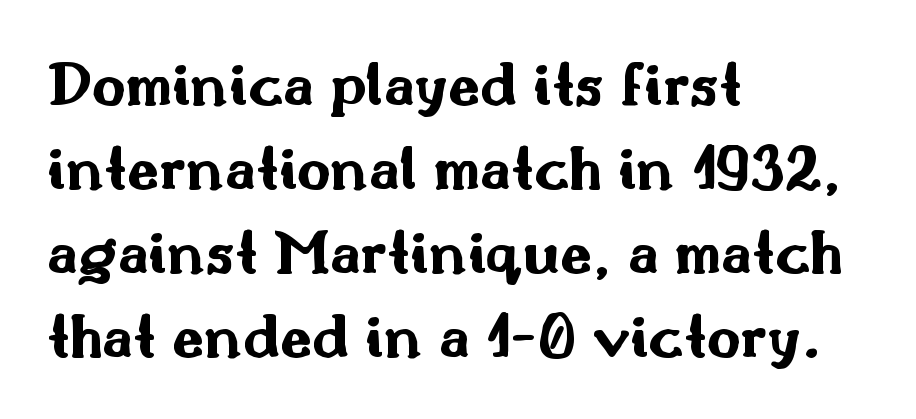
{"serif": "no", "italic": "no", "bold": "yes", "weight": "bold", "width": "wide", "stroke_contrast": "medium", "x_height": "small", "monospaced": "no", "underline": "no", "align": "left", "line_spacing": "normal", "line_spacing_ratio": 1.29, "letter_spacing": "normal", "letter_spacing_em": 0.0, "glyph_px": 65}
